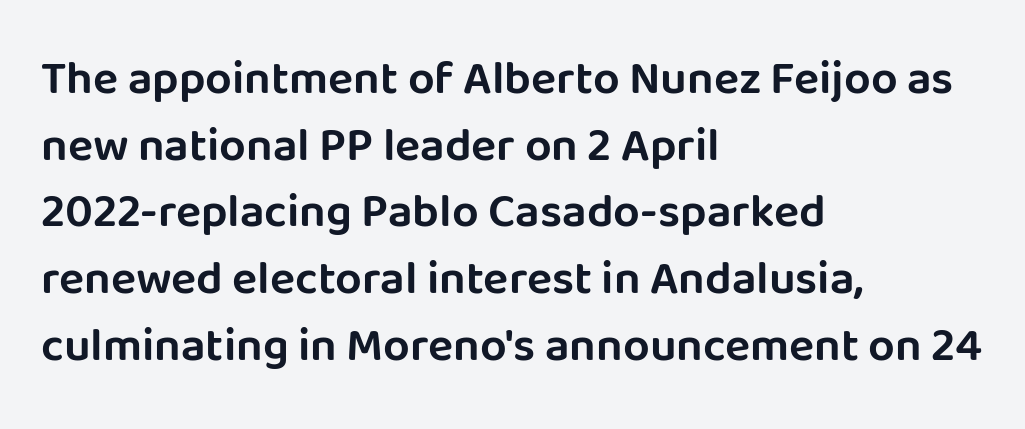
The lettering holds an erect, upright posture throughout. Clear beneath every line of the passage. Successive baselines arrive at the customary interval. Varying glyph widths throughout — classic text-font behaviour. Does extra space separate the letters? No, they use regular spacing.
